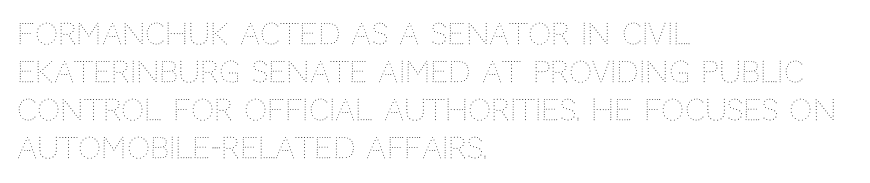
Q: Is the text bold? A: No.
Q: Is the text italic (slanted)? A: No, it is upright.
Q: Is the text underlined? A: No.
Q: How is the paragraph aligned? A: Left-aligned.
Q: Is the spacing between letters normal or unusually wide? A: Normal.
Q: Is the spacing between lines tight, normal or loose? A: Normal.
Q: Width (condensed, normal, or wide)? A: Normal.
Q: Stroke contrast? A: Medium.
Q: x-height? A: Large.
Q: Monospaced? A: No.
